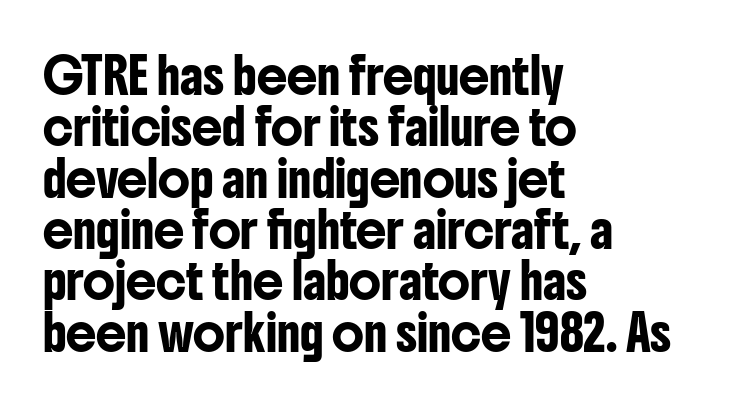
Decoration check: the copy has no underline. Upright lettering throughout. The characters display no serif detailing; their extremities are plain. What stands out about the letter spacing? Nothing — it is the standard amount.
